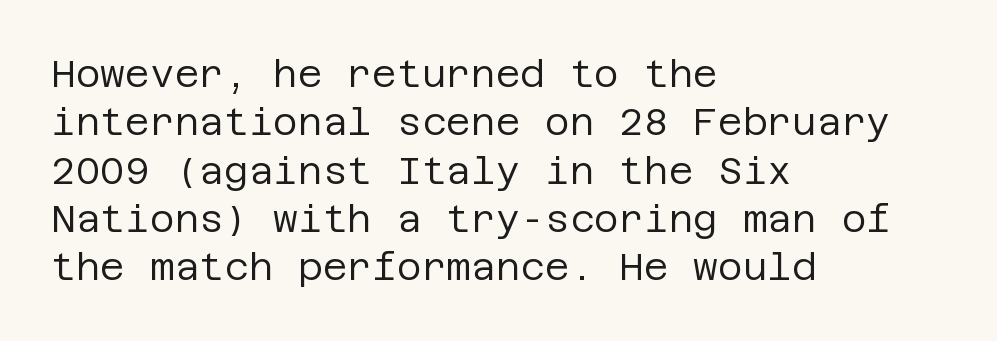
Which margin do the lines hug? The left one — the right edge is uneven. This sample keeps an unexceptional amount of space between lines. Is there any slant? The stems are plumb. Tracking value appears to be zero — textbook default spacing.
